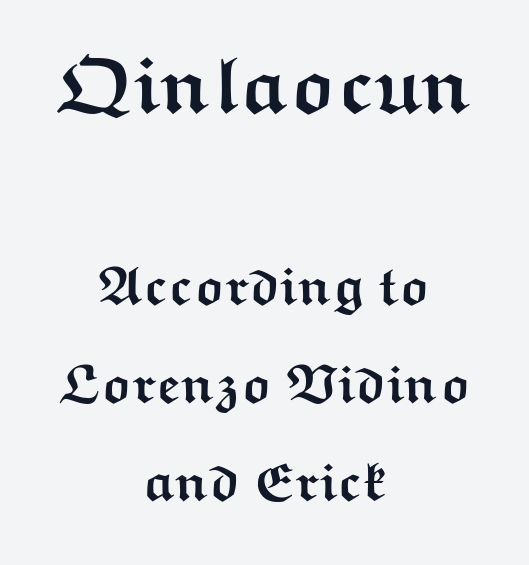
The image shows 80 px semibold, wide sans-serif type, upright; set centered, line spacing 1.85x, normal letter spacing, not underlined; the first (top) block is 1.51x larger; medium stroke contrast and a medium x-height.
